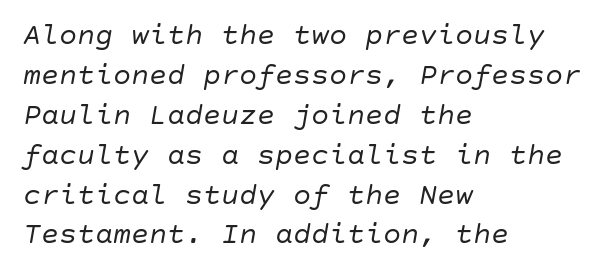
Is this a heavy cut? Hardly; it is regular or lighter. The space beneath each line is pristine and unruled. The glyphs look as if they've been sheared to an angle. Evenly set lines give the paragraph a standard silhouette.
